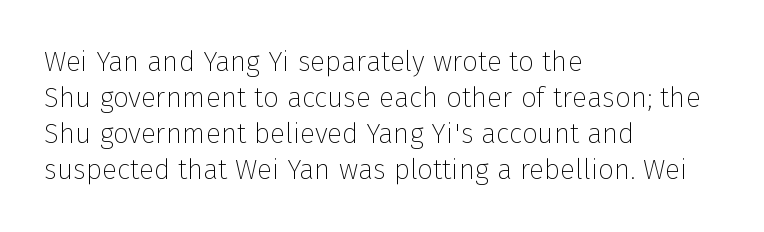
The image shows 28 px thin sans-serif type, upright; set left-aligned, normal line spacing (1.29x), normal letter spacing, not underlined; low stroke contrast and a medium x-height.
